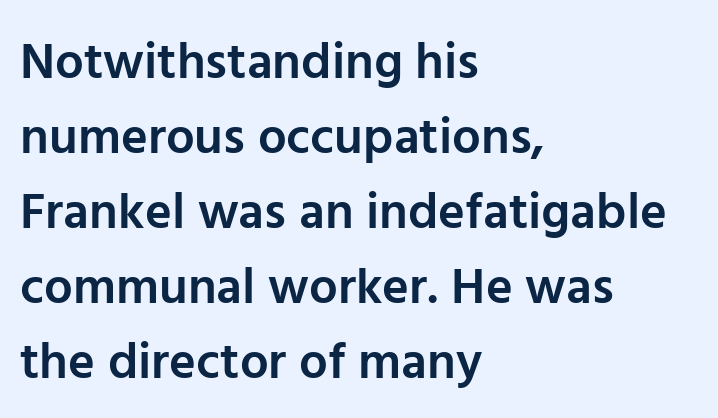
The image shows 51 px semibold sans-serif type, upright; set left-aligned, normal line spacing (1.47x), normal letter spacing, not underlined; low stroke contrast and a medium x-height.
